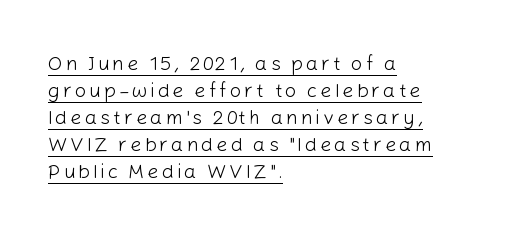
The image shows 20 px text type, upright; set left-aligned, normal line spacing (1.35x), underlined.
